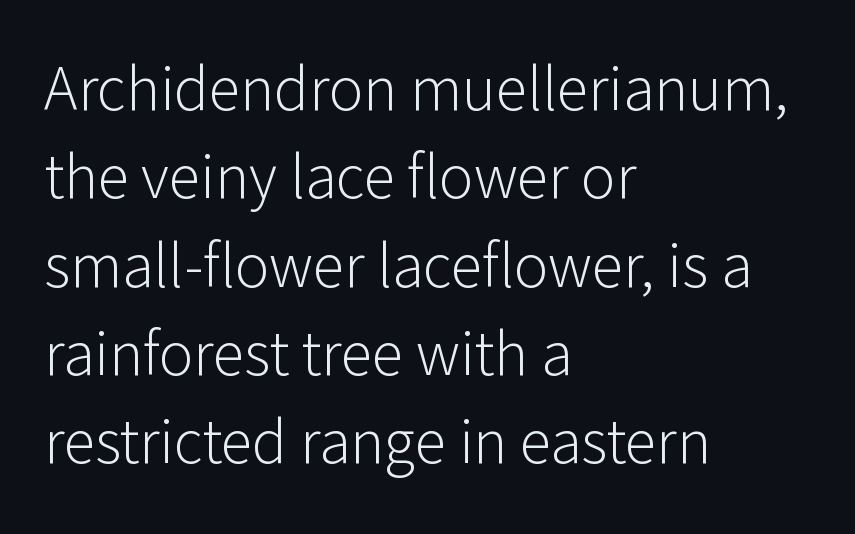
The image shows 64 px light sans-serif type, upright; set left-aligned, normal line spacing (1.38x), normal letter spacing, not underlined; low stroke contrast and a medium x-height.
